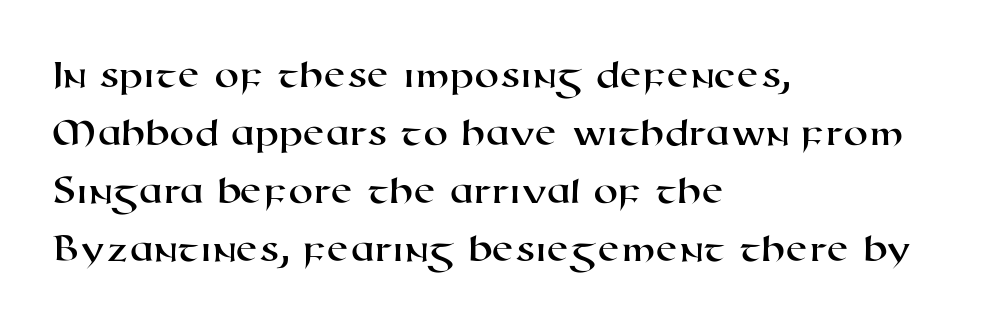
{"serif": "no", "width": "wide", "stroke_contrast": "high", "x_height": "medium", "monospaced": "no", "underline": "no", "align": "left", "line_spacing": "normal", "line_spacing_ratio": 1.45, "letter_spacing": "normal", "letter_spacing_em": 0.0, "glyph_px": 40}
